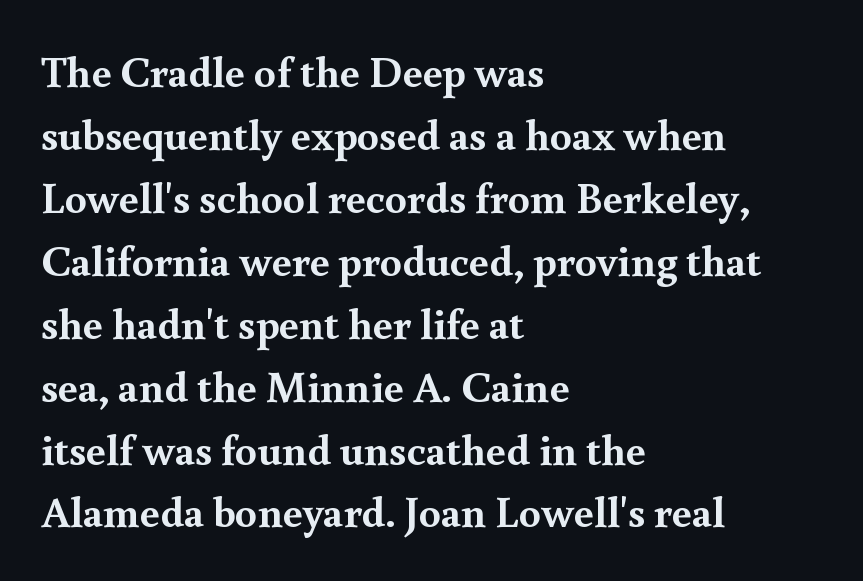
{"serif": "yes", "italic": "no", "bold": "yes", "weight": "semibold", "width": "normal", "x_height": "small", "monospaced": "no", "underline": "no", "align": "left", "line_spacing": "normal", "line_spacing_ratio": 1.43, "letter_spacing": "normal", "letter_spacing_em": 0.0, "glyph_px": 44}
